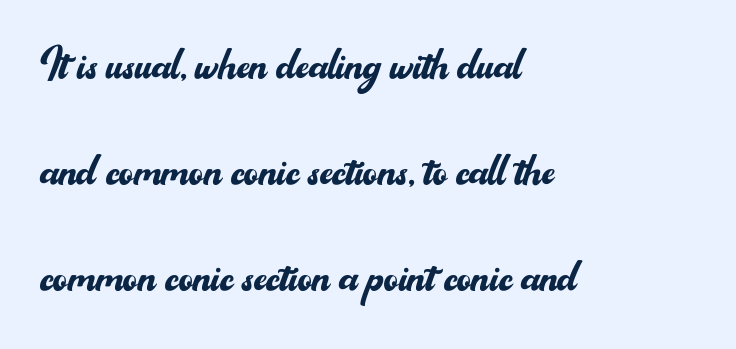
The image shows 55 px regular-weight sans-serif type; set left-aligned, loose line spacing (1.93x), normal letter spacing, not underlined; medium stroke contrast and a small x-height.
